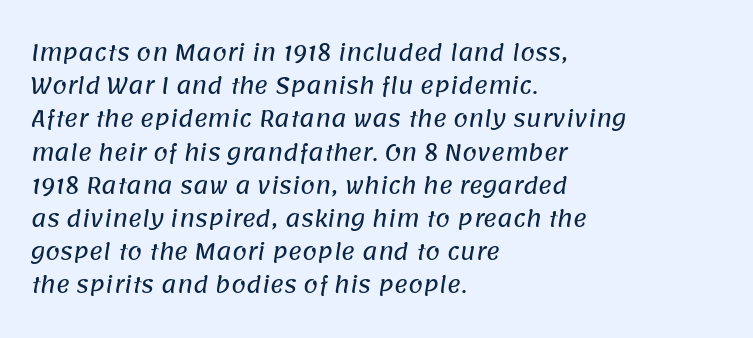
{"underline": "no", "align": "left", "line_spacing": "normal", "line_spacing_ratio": 1.58, "letter_spacing": "normal", "letter_spacing_em": 0.0, "glyph_px": 21}
